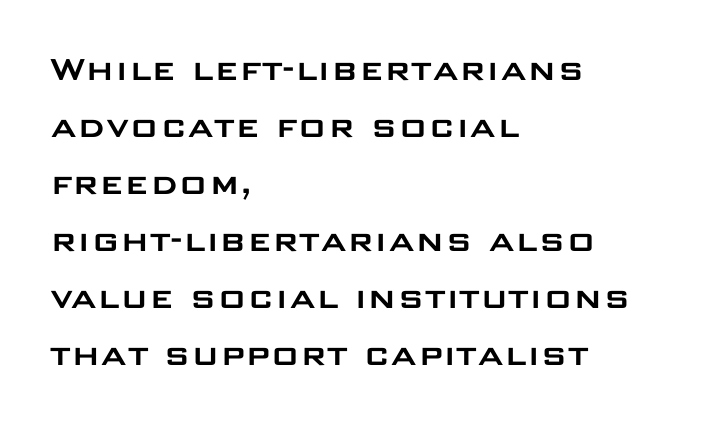
Q: Is the text italic (slanted)? A: No, it is upright.
Q: Is the typeface a serif or a sans-serif typeface? A: Sans-serif.
Q: Is the text underlined? A: No.
Q: How is the paragraph aligned? A: Left-aligned.
Q: Is the spacing between letters normal or unusually wide? A: Normal.
Q: Is the spacing between lines tight, normal or loose? A: Normal.
Q: Width (condensed, normal, or wide)? A: Wide.
Q: Stroke contrast? A: Low.
Q: x-height? A: Large.
Q: Monospaced? A: No.
